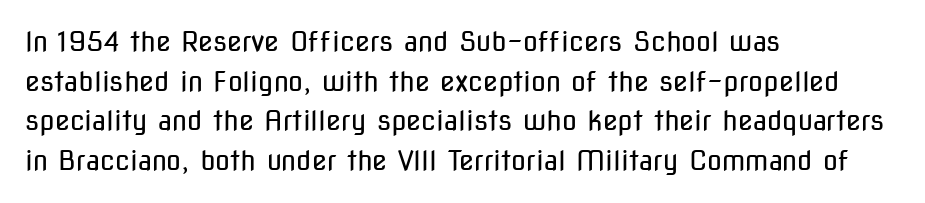
{"italic": "no", "bold": "no", "underline": "no", "align": "left", "line_spacing": "normal", "line_spacing_ratio": 1.47, "letter_spacing": "normal", "letter_spacing_em": 0.0, "glyph_px": 27}
